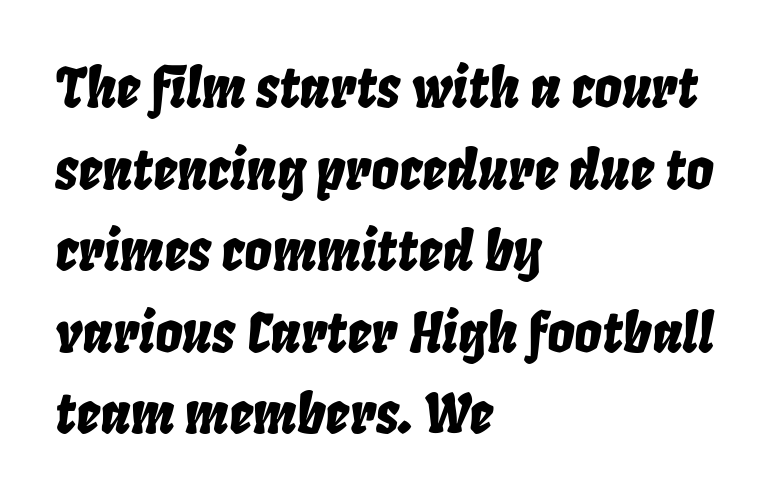
{"italic": "yes", "lean": "right", "slant_degrees": 8, "width": "condensed", "stroke_contrast": "low", "x_height": "large", "monospaced": "no", "underline": "no", "align": "left", "line_spacing": "normal", "line_spacing_ratio": 1.51, "letter_spacing": "normal", "letter_spacing_em": 0.0, "glyph_px": 54}
